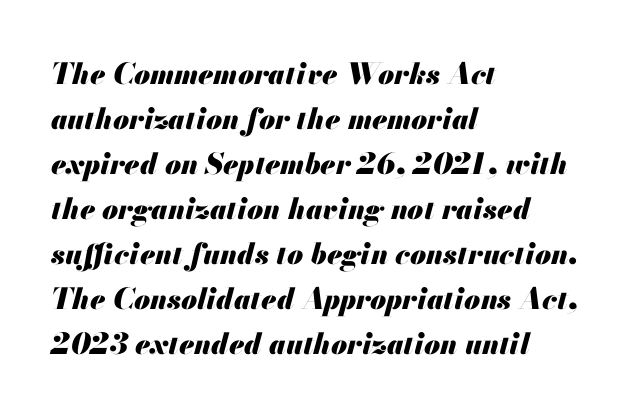
Q: Is the text bold? A: Yes.
Q: Is the text italic (slanted)? A: Yes, it leans right by about 13 degrees.
Q: Is the text underlined? A: No.
Q: How is the paragraph aligned? A: Left-aligned.
Q: Is the spacing between letters normal or unusually wide? A: Normal.
Q: Is the spacing between lines tight, normal or loose? A: Normal.
Q: Width (condensed, normal, or wide)? A: Normal.
Q: Stroke contrast? A: Medium.
Q: x-height? A: Small.
Q: Monospaced? A: No.
